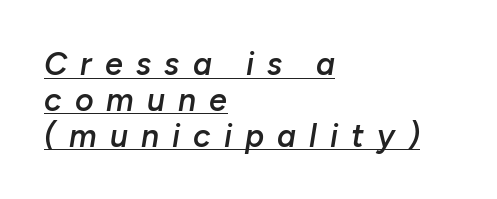
{"italic": "yes", "lean": "right", "slant_degrees": 10, "bold": "semi", "weight": "semibold", "width": "normal", "stroke_contrast": "low", "x_height": "medium", "monospaced": "no", "underline": "yes", "align": "left", "line_spacing": "tight", "line_spacing_ratio": 1.12, "letter_spacing": "wide", "letter_spacing_em": 0.41, "glyph_px": 32}
